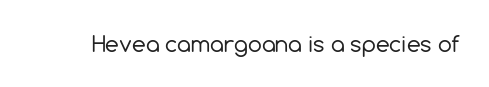
Q: Is the text bold? A: No.
Q: Is the text italic (slanted)? A: No, it is upright.
Q: Is the text underlined? A: No.
Q: Is the spacing between letters normal or unusually wide? A: Normal.
